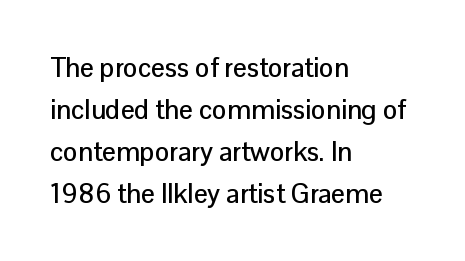
Decoration check: the copy has no underline. You can tell it's not italic because the verticals are truly vertical. Is the letter spacing exaggerated? No — it looks like the ordinary default. A classic flush-left, rag-right setting is used for this passage. Baseline-to-baseline distance is the conventional proportion of letter height.
